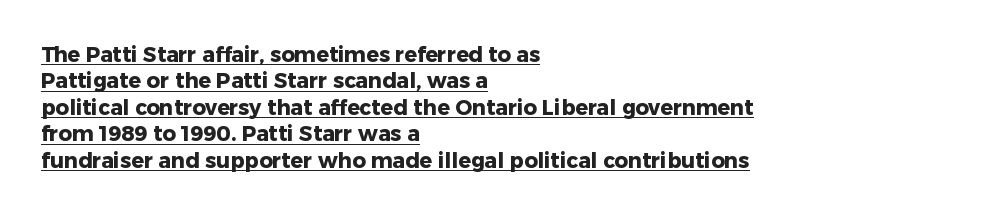
Q: Is the text bold? A: Yes.
Q: Is the text italic (slanted)? A: No, it is upright.
Q: Is the text underlined? A: Yes.
Q: How is the paragraph aligned? A: Left-aligned.
Q: Is the spacing between letters normal or unusually wide? A: Normal.
Q: Is the spacing between lines tight, normal or loose? A: Normal.
